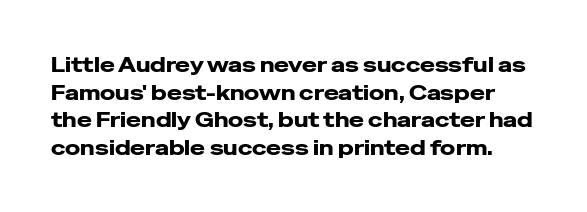
{"italic": "no", "bold": "yes", "underline": "no", "line_spacing": "normal", "line_spacing_ratio": 1.38, "letter_spacing": "normal", "letter_spacing_em": 0.0, "glyph_px": 20}
